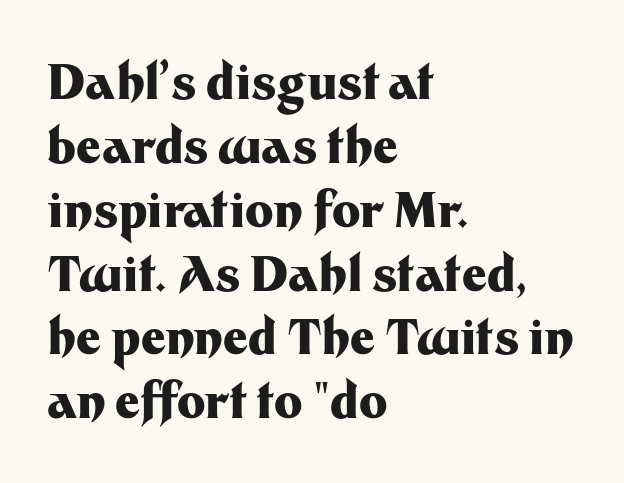
Q: Is the text bold? A: Yes.
Q: Is the text italic (slanted)? A: No, it is upright.
Q: Is the typeface a serif or a sans-serif typeface? A: Sans-serif.
Q: Is the text underlined? A: No.
Q: How is the paragraph aligned? A: Left-aligned.
Q: Is the spacing between letters normal or unusually wide? A: Normal.
Q: Is the spacing between lines tight, normal or loose? A: Normal.
Q: Width (condensed, normal, or wide)? A: Normal.
Q: Stroke contrast? A: Medium.
Q: x-height? A: Medium.
Q: Monospaced? A: No.
